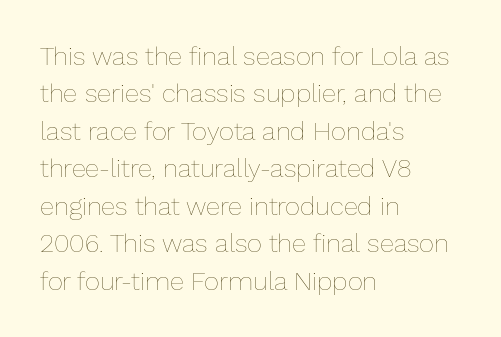
Is the letter spacing exaggerated? No — it looks like the ordinary default. This block has exactly the height ordinary leading produces. This is the regular roman posture of the typeface. Weight: not bold — regular or lighter.
